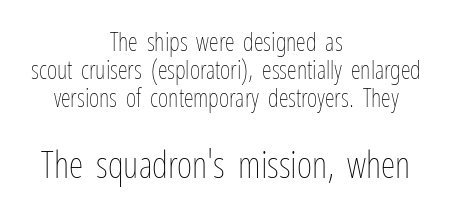
The area under the type is left untouched. Is this a heavy cut? Hardly; it is regular or lighter. The later block is typeset at a bigger size than the earlier block. Caption: standard tracking, unaltered. These lines huddle together more closely than default settings would place them. Ordinary non-slanted type is in use.
